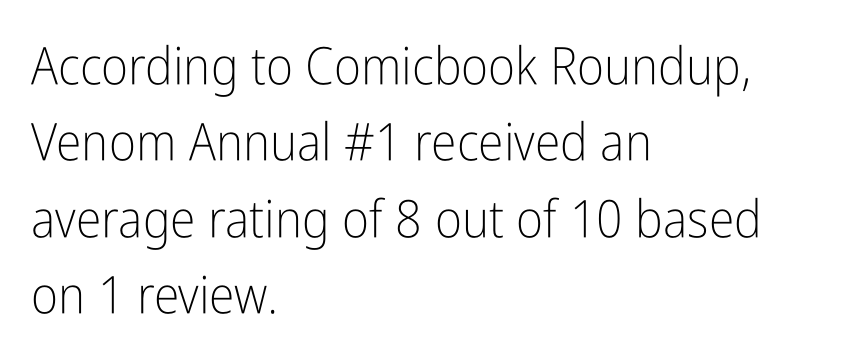
The image shows 52 px light, condensed sans-serif type, upright; set left-aligned, normal line spacing (1.47x), normal letter spacing, not underlined; low stroke contrast and a medium x-height.
